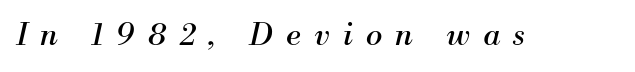
{"serif": "yes", "italic": "yes", "lean": "right", "slant_degrees": 13, "bold": "no", "weight": "regular", "width": "normal", "stroke_contrast": "medium", "x_height": "small", "monospaced": "no", "underline": "no", "letter_spacing": "wide", "letter_spacing_em": 0.43, "glyph_px": 31}
